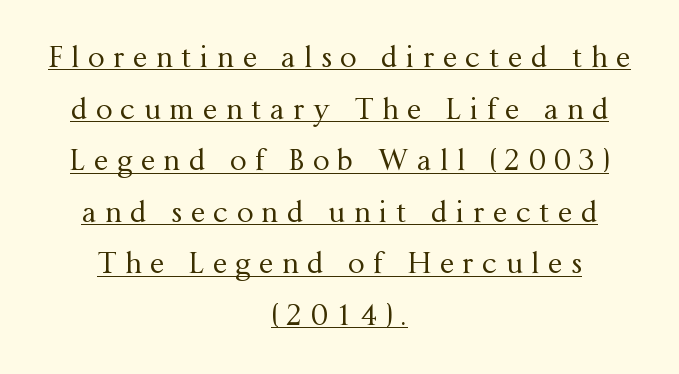
Quick note: underline on. Does the copy run flush right? No — it is centered line by line. There is plenty of visible air inserted between adjacent glyphs. Is this a fixed-width face? No — the glyphs have proportional, varying widths. The cut favours lightness, reaching ordinary text weight at its darkest. To sum up the face: it has serifs.
